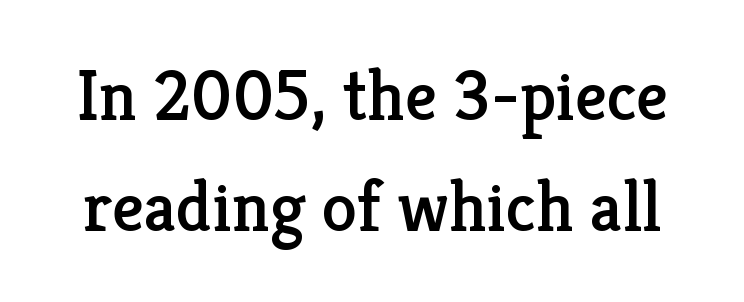
The image shows 71 px serif type, upright; set normal line spacing (1.56x), normal letter spacing, not underlined; low stroke contrast and a medium x-height.
